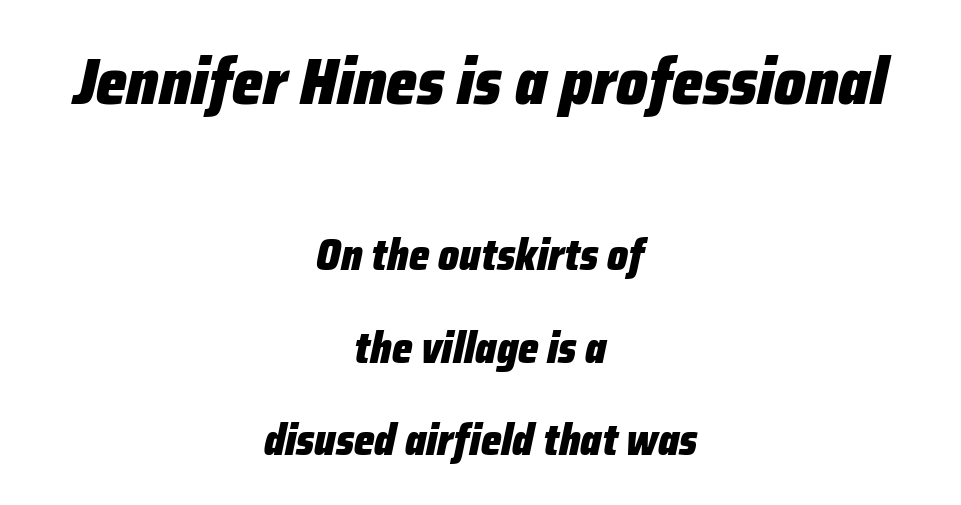
Top chunk: large. Bottom chunk: small. The rendering uses a large line-height, opening up the rows. Quick note: italic. Think of a printed novel: that variable character pitch is what you see here. Heft: maximum for text — a bold. The area under the type is left untouched.
